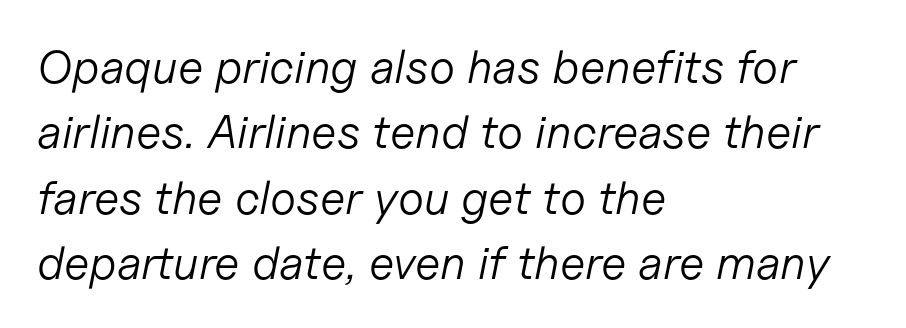
Descenders hang freely into open space. Vertical spacing — default. Proportional: the letters do not fall into vertical columns. Students, note that the glyphs here touch the page at normal intervals. Style check: oblique. Short and long lines alike share a common starting point at left.
